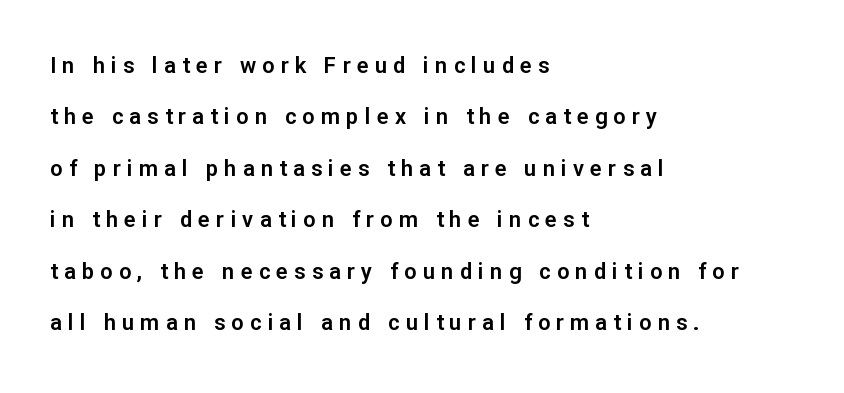
Q: Is the text italic (slanted)? A: No, it is upright.
Q: Is the text underlined? A: No.
Q: How is the paragraph aligned? A: Left-aligned.
Q: Is the spacing between letters normal or unusually wide? A: Unusually wide.
Q: Is the spacing between lines tight, normal or loose? A: Loose.
